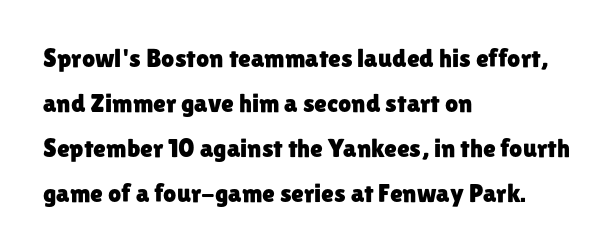
Notice how the stems are strictly vertical — no italics here. Between one letter and the next there's only the usual sliver of space. The zone under the glyphs is completely vacant. Casual observation: everything's shoved over to the left.
